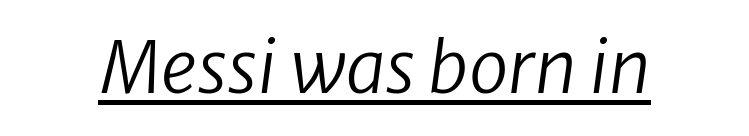
The image shows 71 px regular-weight type, italic (leaning right); set normal letter spacing, underlined; low stroke contrast and a medium x-height.
